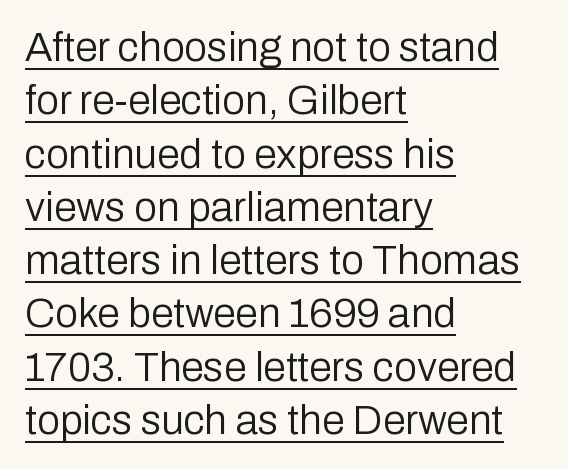
Q: Is the text bold? A: No.
Q: Is the text italic (slanted)? A: No, it is upright.
Q: Is the typeface a serif or a sans-serif typeface? A: Sans-serif.
Q: Is the text underlined? A: Yes.
Q: How is the paragraph aligned? A: Left-aligned.
Q: Is the spacing between letters normal or unusually wide? A: Normal.
Q: Is the spacing between lines tight, normal or loose? A: Normal.
Q: Width (condensed, normal, or wide)? A: Normal.
Q: Stroke contrast? A: Low.
Q: x-height? A: Medium.
Q: Monospaced? A: No.
